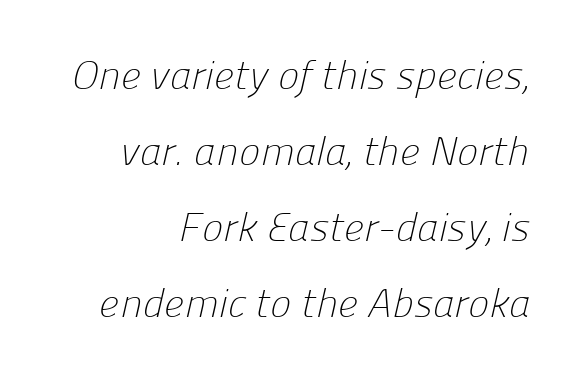
Q: Is the text bold? A: No.
Q: Is the typeface a serif or a sans-serif typeface? A: Sans-serif.
Q: Is the text underlined? A: No.
Q: How is the paragraph aligned? A: Right-aligned.
Q: Is the spacing between letters normal or unusually wide? A: Normal.
Q: Is the spacing between lines tight, normal or loose? A: Loose.
Q: Width (condensed, normal, or wide)? A: Normal.
Q: Stroke contrast? A: Low.
Q: x-height? A: Medium.
Q: Monospaced? A: No.
